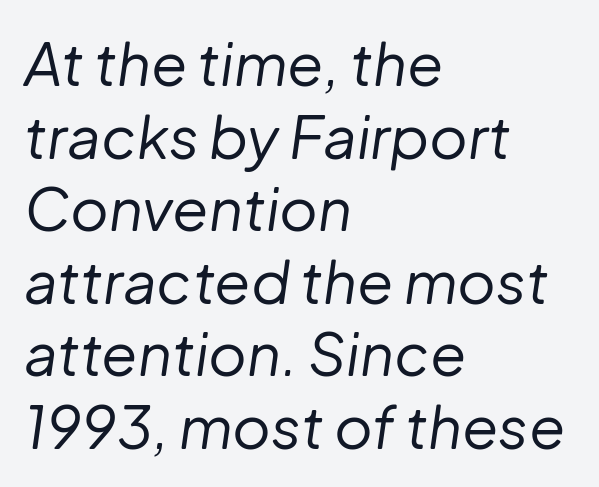
{"italic": "yes", "lean": "right", "slant_degrees": 8, "bold": "no", "weight": "regular", "width": "normal", "stroke_contrast": "low", "x_height": "medium", "monospaced": "no", "underline": "no", "align": "left", "line_spacing_ratio": 1.23, "letter_spacing": "normal", "letter_spacing_em": 0.0, "glyph_px": 59}
